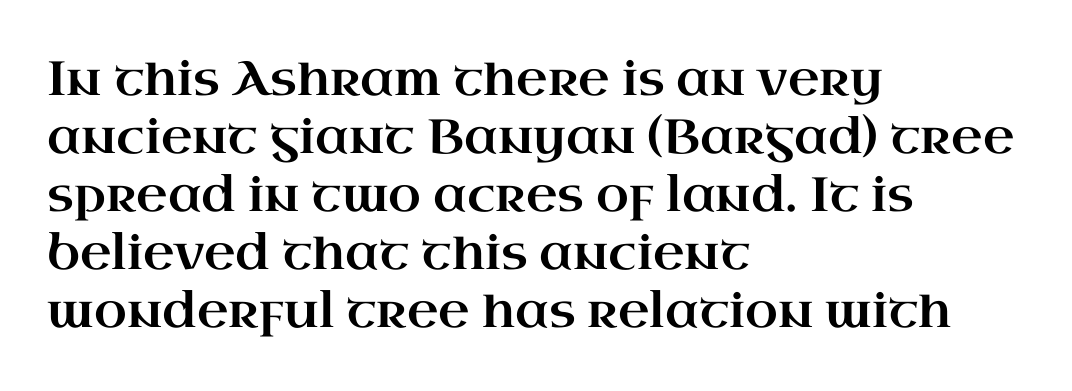
The gaps between neighbouring characters are ordinary and unremarkable. Stroke terminals: seriffed. This is roman type, the default non-slanted kind. Layout note: lines flush left. The passage shown is not underscored anywhere. Spacing verdict: proportional, widths tailored to each character.
